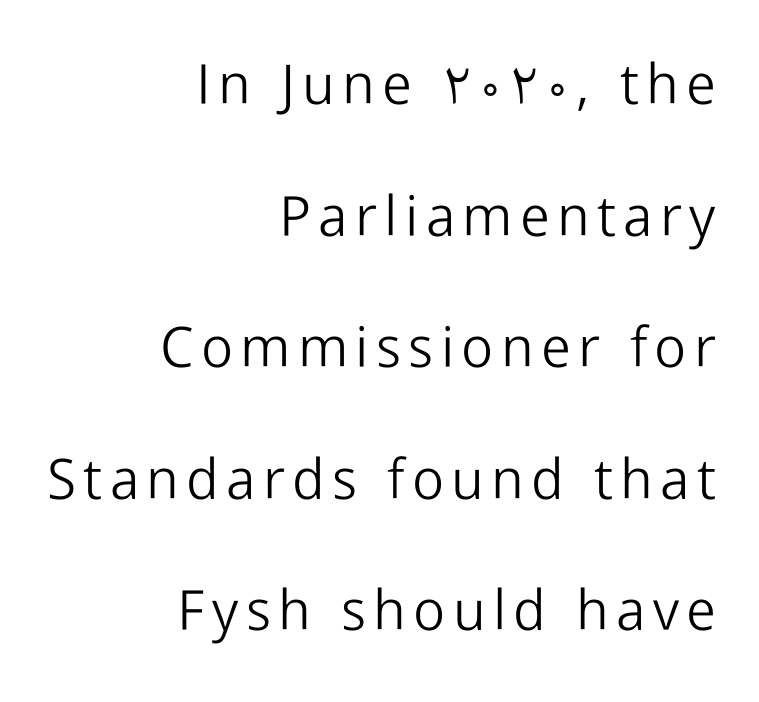
The image shows 56 px light sans-serif type, upright; set right-aligned, loose line spacing (2.35x), not underlined; low stroke contrast and a medium x-height.
